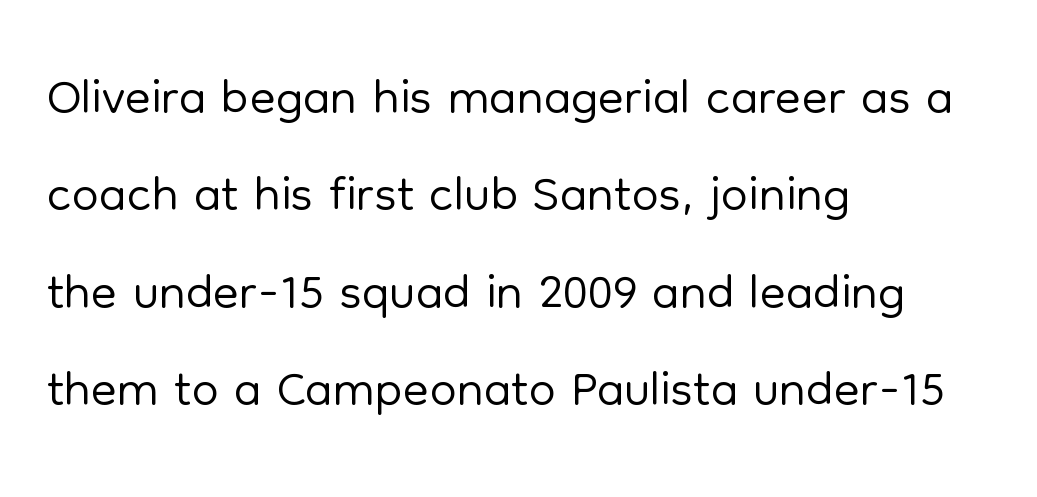
{"serif": "no", "italic": "no", "bold": "no", "weight": "light", "width": "normal", "stroke_contrast": "low", "x_height": "medium", "monospaced": "no", "underline": "no", "align": "left", "line_spacing": "normal", "line_spacing_ratio": 1.28, "letter_spacing": "normal", "letter_spacing_em": 0.0, "glyph_px": 76}
